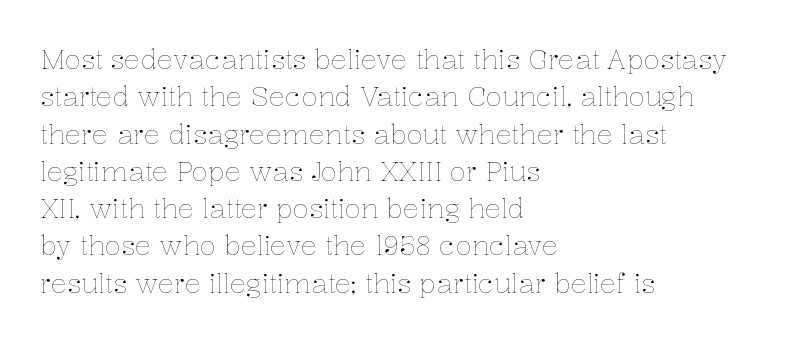
{"italic": "no", "bold": "no", "underline": "no", "align": "left", "line_spacing": "normal", "line_spacing_ratio": 1.38, "letter_spacing": "normal", "letter_spacing_em": 0.0, "glyph_px": 27}
